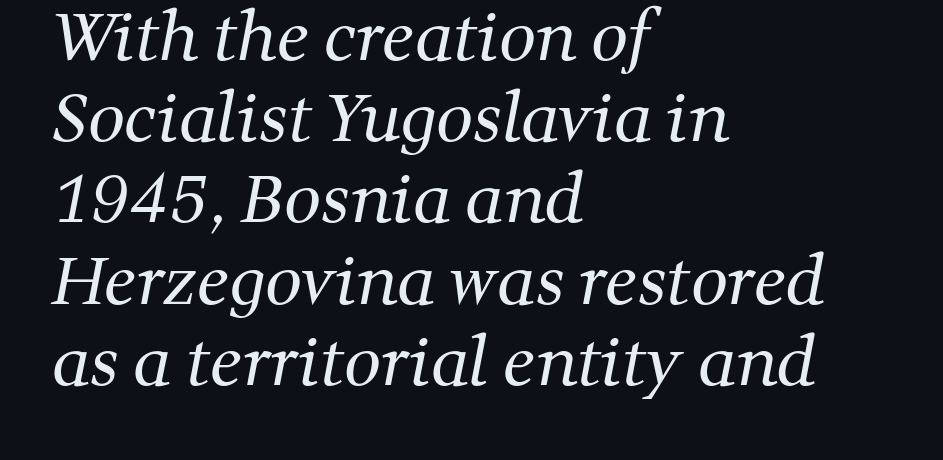
Q: Is the text bold? A: No.
Q: Is the typeface a serif or a sans-serif typeface? A: Serif.
Q: Is the text underlined? A: No.
Q: How is the paragraph aligned? A: Left-aligned.
Q: Is the spacing between letters normal or unusually wide? A: Normal.
Q: Is the spacing between lines tight, normal or loose? A: Normal.
Q: Width (condensed, normal, or wide)? A: Normal.
Q: Stroke contrast? A: Medium.
Q: x-height? A: Medium.
Q: Monospaced? A: No.
